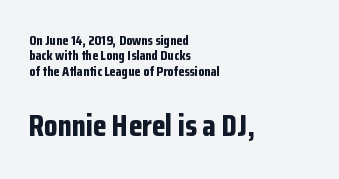
{"serif": "no", "italic": "no", "bold": "yes", "weight": "bold", "width": "condensed", "stroke_contrast": "low", "x_height": "medium", "monospaced": "no", "underline": "no", "align": "left", "line_spacing": "tight", "line_spacing_ratio": 1.1, "letter_spacing": "normal", "letter_spacing_em": 0.0, "larger_block": "second", "size_ratio": 2.21, "glyph_px": 31}
